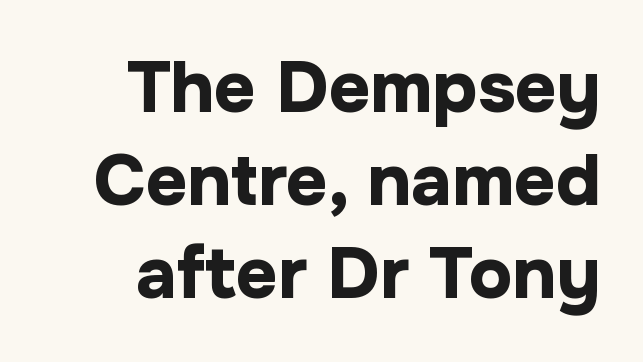
Q: Is the text bold? A: Yes.
Q: Is the text italic (slanted)? A: No, it is upright.
Q: Is the typeface a serif or a sans-serif typeface? A: Sans-serif.
Q: Is the text underlined? A: No.
Q: How is the paragraph aligned? A: Right-aligned.
Q: Is the spacing between letters normal or unusually wide? A: Normal.
Q: Is the spacing between lines tight, normal or loose? A: Normal.
Q: Width (condensed, normal, or wide)? A: Normal.
Q: Stroke contrast? A: Low.
Q: x-height? A: Medium.
Q: Monospaced? A: No.
